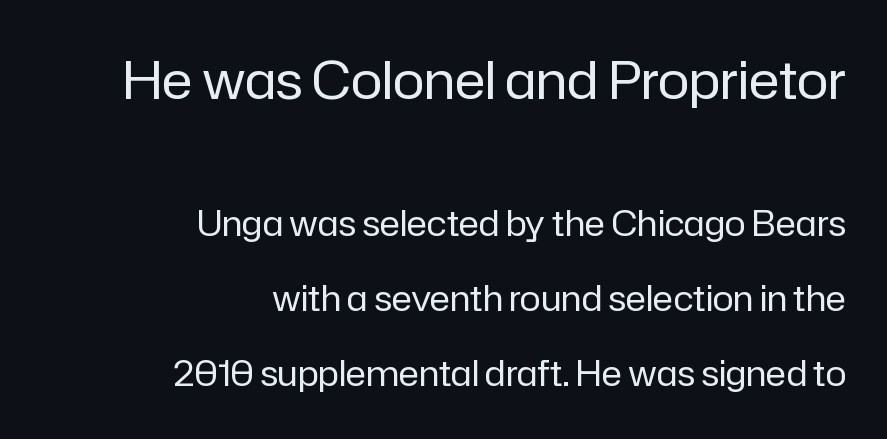
The letterforms sit at book weight or below. The face used here is proportionally spaced, like ordinary book or web type. Observe the ordinary spacing: letters are neighbours, not strangers. One glance says open: line gaps are wider than usual.
